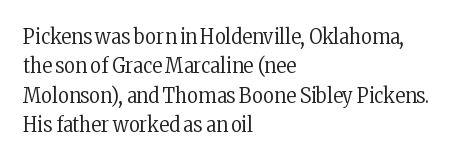
The image shows 21 px text type, upright; set left-aligned, normal line spacing (1.4x), normal letter spacing, not underlined.
